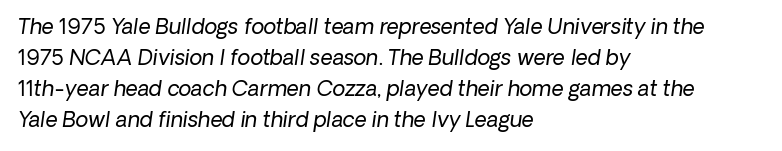
The image shows 21 px text type; set left-aligned, normal line spacing (1.47x), normal letter spacing, not underlined.
